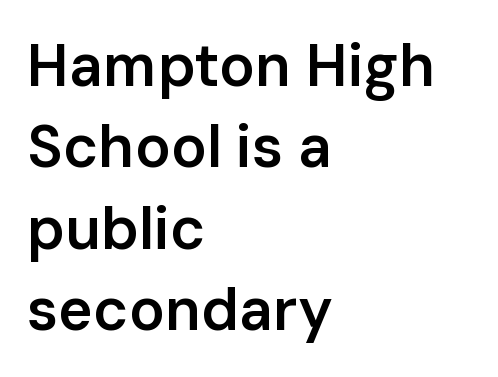
{"serif": "no", "italic": "no", "bold": "semi", "weight": "semibold", "width": "normal", "stroke_contrast": "low", "x_height": "medium", "monospaced": "no", "underline": "no", "align": "left", "line_spacing": "normal", "line_spacing_ratio": 1.38, "letter_spacing": "normal", "letter_spacing_em": 0.0, "glyph_px": 59}
